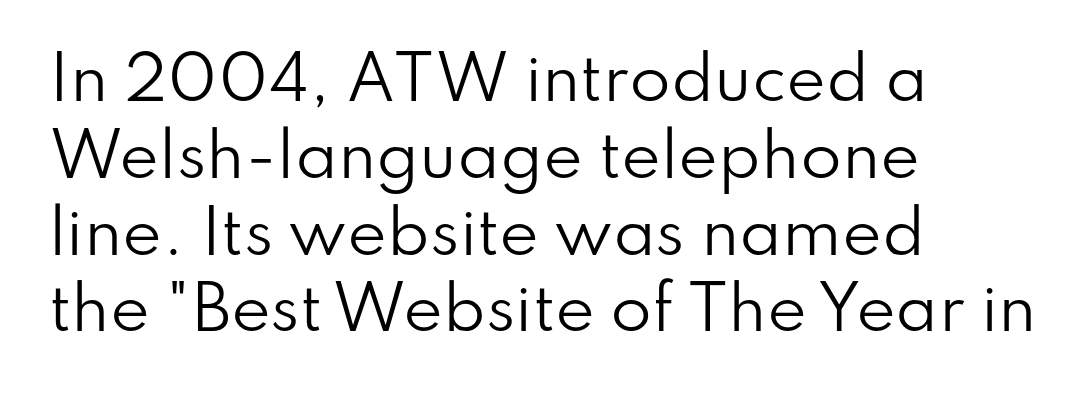
The passage shown is typed in a proportional face where columns would drift. Font category for this specimen: sans-serif. Notice how the passage keeps a crisp vertical edge on the left only. Words float on clear page, feet unadorned. Every character sits straight up, as roman type does.
